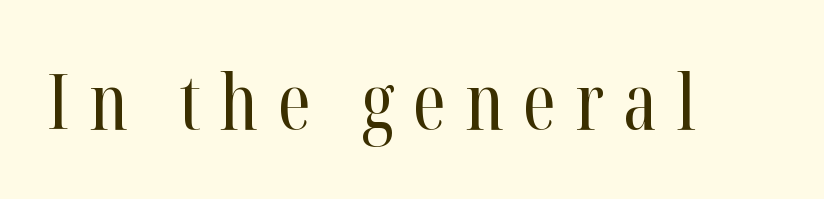
{"serif": "yes", "italic": "no", "bold": "no", "weight": "regular", "width": "condensed", "stroke_contrast": "high", "x_height": "medium", "monospaced": "no", "underline": "no", "letter_spacing": "wide", "letter_spacing_em": 0.25, "glyph_px": 76}
